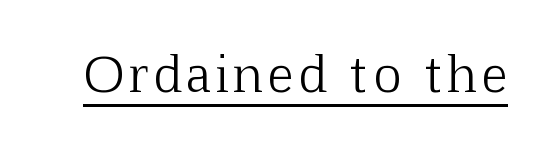
The string is rendered with underlining switched on. The passage shown is typeset with a serif family. Notice how the stems are strictly vertical — no italics here. Unbolded letterforms with no extra heft. Note the varied advance widths — an 'i' is clearly narrower than an 'm'.
